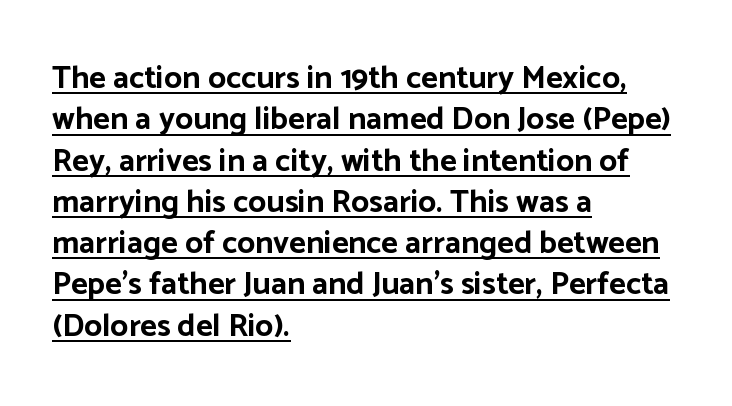
The image shows 32 px bold sans-serif type, upright; set left-aligned, normal line spacing (1.29x), normal letter spacing, underlined; low stroke contrast and a medium x-height.
